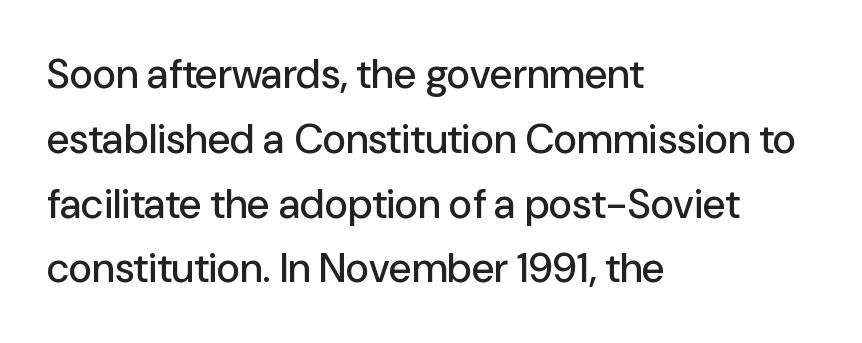
The image shows 41 px sans-serif type, upright; set left-aligned, normal line spacing (1.58x), normal letter spacing, not underlined; low stroke contrast and a medium x-height.
